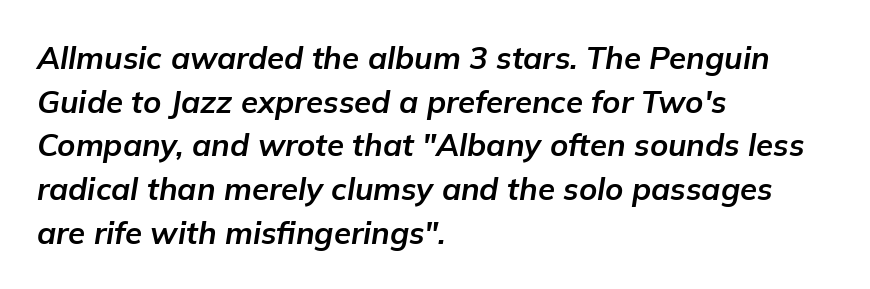
Glyph-to-glyph distance matches everyday printed text. Horizontal alignment here is leftward, the default for most running prose. The space beneath each line is pristine and unruled. Do the characters align in a grid? No, the font is proportional. Evenly set lines give the paragraph a standard silhouette. Chunky letters — that's bold for sure.
